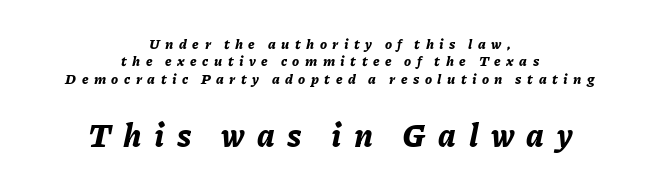
Q: Is the text bold? A: Yes.
Q: Is the text italic (slanted)? A: Yes, it leans right by about 11 degrees.
Q: Is the text underlined? A: No.
Q: How is the paragraph aligned? A: Centered.
Q: Is the spacing between letters normal or unusually wide? A: Unusually wide.
Q: Which block of text is set in a larger size, the first (top) or the second (bottom)? A: The second (bottom) one.
Q: Width (condensed, normal, or wide)? A: Normal.
Q: Stroke contrast? A: Low.
Q: x-height? A: Medium.
Q: Monospaced? A: No.
